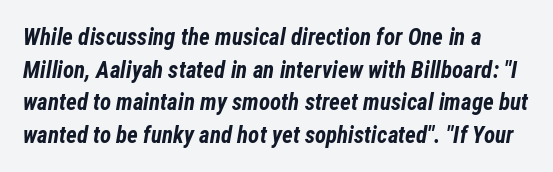
The image shows 23 px bold type, italic (leaning right); set normal line spacing (1.42x), normal letter spacing, not underlined.
